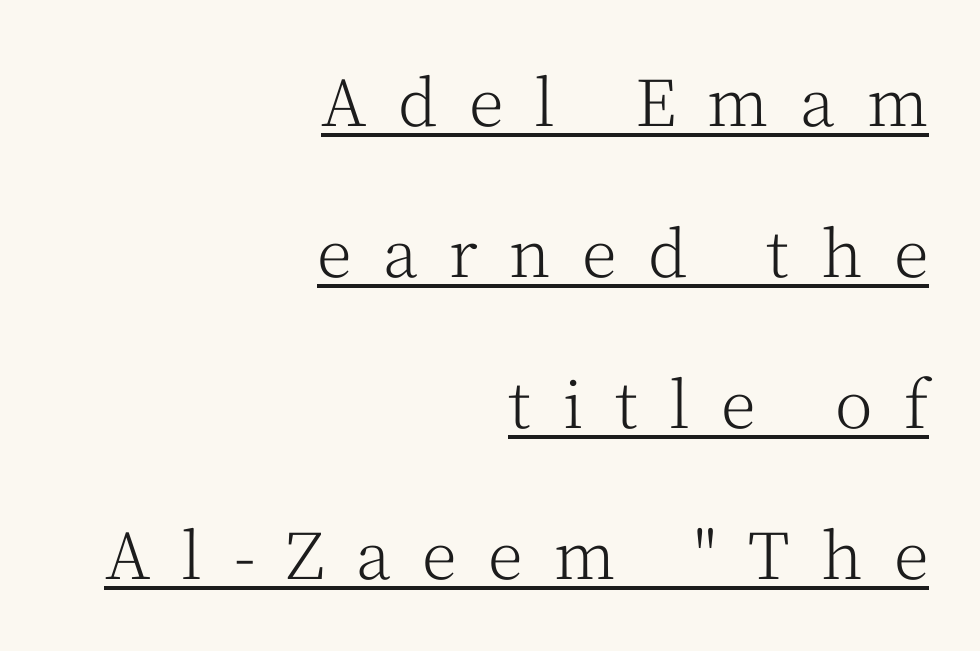
The image shows 64 px light serif type, upright; set right-aligned, loose line spacing (2.36x), unusually wide letter spacing (+0.49 em), underlined; medium stroke contrast and a medium x-height.
